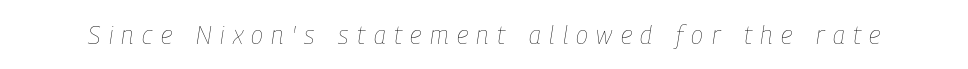
{"italic": "yes", "lean": "right", "slant_degrees": 9, "bold": "no", "underline": "no", "letter_spacing": "wide", "letter_spacing_em": 0.34, "glyph_px": 25}
